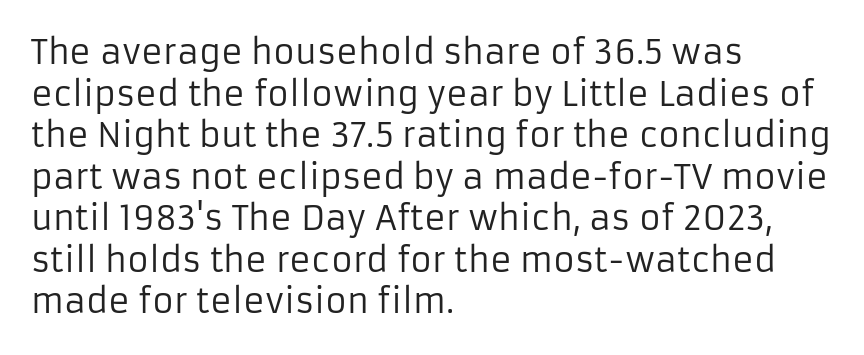
The image shows 33 px regular-weight sans-serif type, upright; set left-aligned, normal line spacing (1.26x), normal letter spacing, not underlined; low stroke contrast and a medium x-height.
